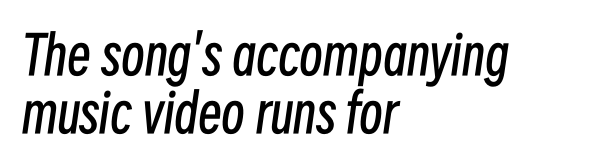
{"italic": "yes", "lean": "right", "slant_degrees": 8, "bold": "no", "weight": "regular", "width": "condensed", "stroke_contrast": "low", "x_height": "medium", "monospaced": "no", "underline": "no", "align": "left", "line_spacing": "tight", "line_spacing_ratio": 1.1, "letter_spacing": "normal", "letter_spacing_em": 0.0, "glyph_px": 53}
